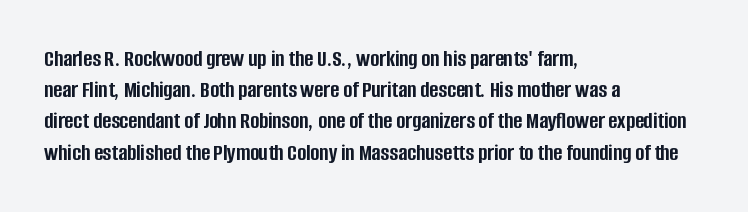
Every letter is thick-stroked: bold, no question. Line starts are locked; line ends wander. What's the leading like? Ordinary, nothing unusual. Glance below the letters and you will spot only blank space.
